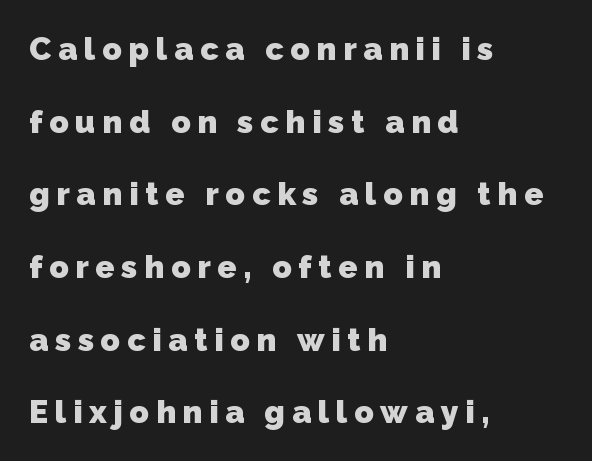
Each glyph is drawn with heavy, bold strokes. The passage shown has open, widely tracked lettering throughout. Lines of text with bare space underneath. Here the designer chose a conventional face with non-uniform glyph widths. Classification — sans serif. The passage is arranged the way most books set body copy — flush left.
